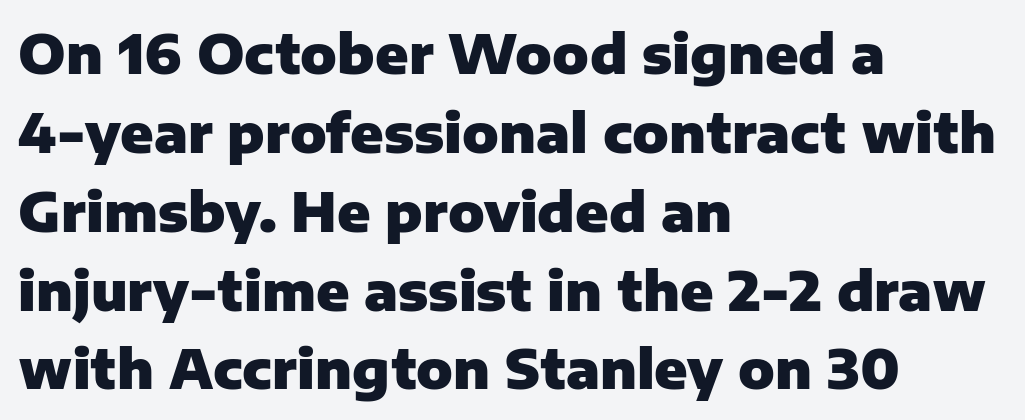
Teacher's note: observe the even left margin — that is flush-left alignment. Tracking value appears to be zero — textbook default spacing. The area under the type is left untouched. Bold? Absolutely — the strokes are thick and heavy. If you measured baseline to baseline, you'd find a middling distance.
